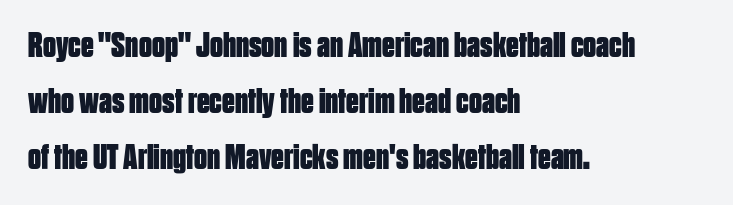
The rows are spaced the way most documents space them. The characters look thick and weighty, a clear bold. You could not count columns in this text — the font is proportionally spaced. Lines of text with bare space underneath. The text block is weighted toward the left margin, trailing off unevenly rightward.
